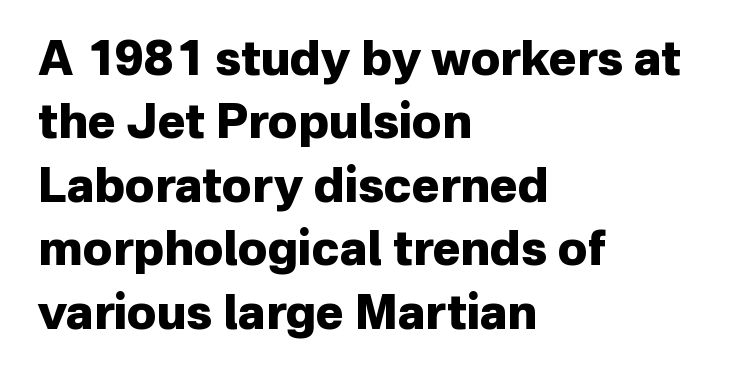
Q: Is the text bold? A: Yes.
Q: Is the text italic (slanted)? A: No, it is upright.
Q: Is the typeface a serif or a sans-serif typeface? A: Sans-serif.
Q: Is the text underlined? A: No.
Q: How is the paragraph aligned? A: Left-aligned.
Q: Is the spacing between letters normal or unusually wide? A: Normal.
Q: Is the spacing between lines tight, normal or loose? A: Normal.
Q: Width (condensed, normal, or wide)? A: Normal.
Q: Stroke contrast? A: Low.
Q: x-height? A: Medium.
Q: Monospaced? A: No.
